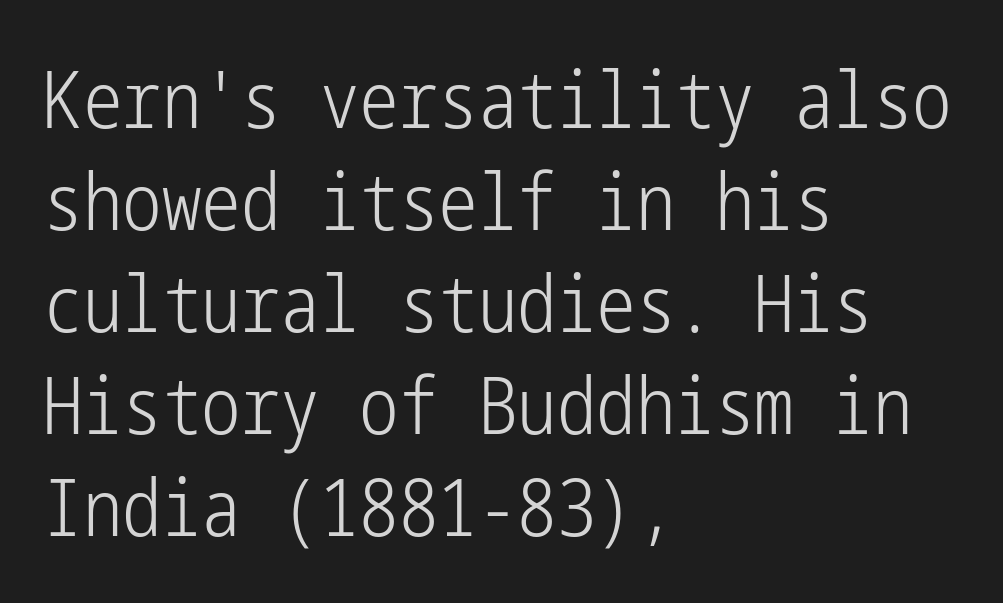
The designer left line spacing at the default. The gap between lines stays unmarked. A typesetter would call this zero additional tracking. The face used here is a sans, in the tradition of grotesques and geometrics. The ragged edge is on the right, which tells us the setting is flush left. Vertical stems look standard width or narrower in stroke.
